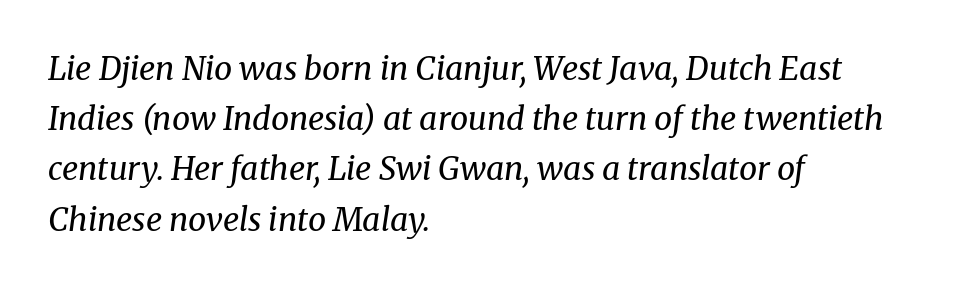
The letterforms sit at book weight or below. Do the characters align in a grid? No, the font is proportional. Baseline-to-baseline distance is the conventional proportion of letter height. Descender tails drop into unmarked territory. Does the type have serifs? Yes, each stem ends in a small foot.
